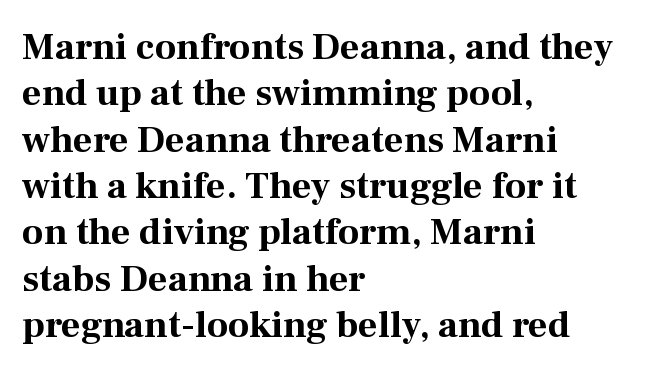
Q: Is the text bold? A: Yes.
Q: Is the text italic (slanted)? A: No, it is upright.
Q: Is the typeface a serif or a sans-serif typeface? A: Serif.
Q: Is the text underlined? A: No.
Q: How is the paragraph aligned? A: Left-aligned.
Q: Is the spacing between letters normal or unusually wide? A: Normal.
Q: Width (condensed, normal, or wide)? A: Normal.
Q: Stroke contrast? A: Medium.
Q: x-height? A: Medium.
Q: Monospaced? A: No.
